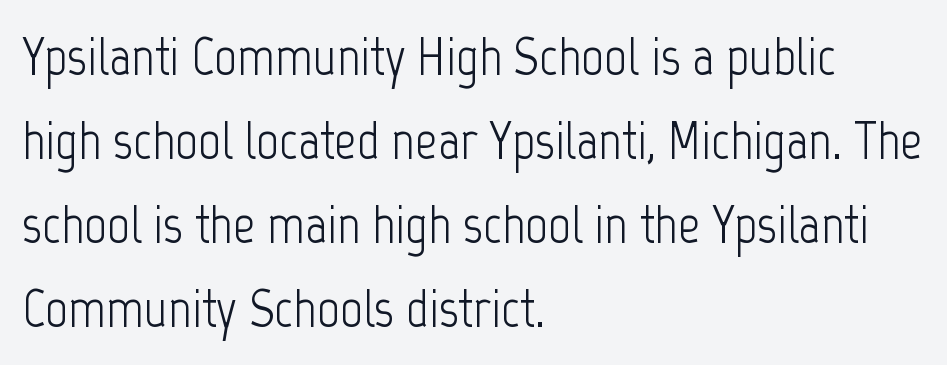
Varying glyph widths throughout — classic text-font behaviour. Italic? Not at all — the glyphs are vertical. Between one letter and the next there's only the usual sliver of space. Whoever set this chose a conventional vertical rhythm. Only glyphs here, with clear space below each row.
